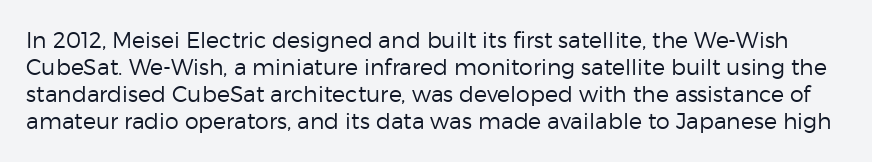
{"italic": "no", "bold": "no", "underline": "no", "line_spacing_ratio": 1.23, "letter_spacing": "normal", "letter_spacing_em": 0.0, "glyph_px": 22}
